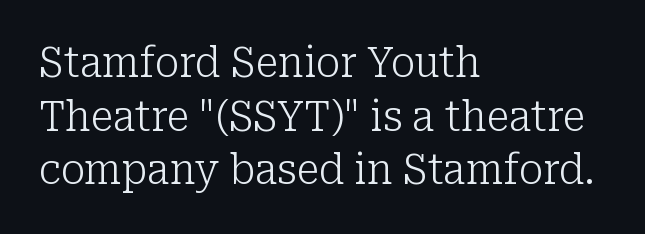
Q: Is the text bold? A: No.
Q: Is the text italic (slanted)? A: No, it is upright.
Q: Is the typeface a serif or a sans-serif typeface? A: Serif.
Q: Is the text underlined? A: No.
Q: How is the paragraph aligned? A: Left-aligned.
Q: Is the spacing between letters normal or unusually wide? A: Normal.
Q: Is the spacing between lines tight, normal or loose? A: Normal.
Q: Width (condensed, normal, or wide)? A: Normal.
Q: Stroke contrast? A: Low.
Q: x-height? A: Medium.
Q: Monospaced? A: No.
